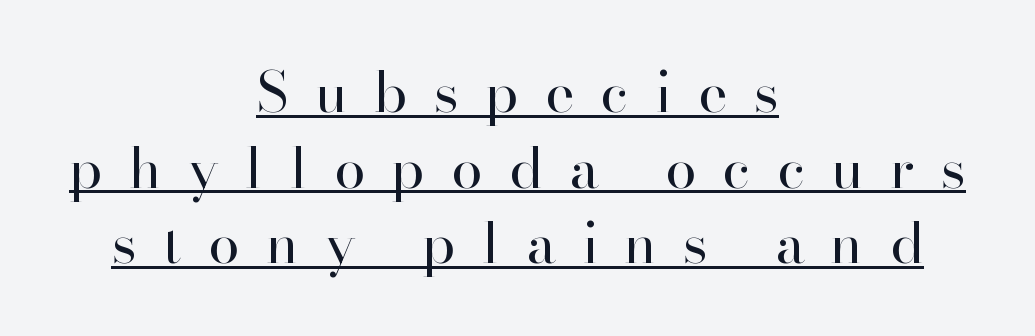
Note: serifs present on the glyphs. The words here are underlined. The tracking jumps out immediately: characters are airy and widely separated. Weight class: somewhere from thin through regular. The lines are quadded center. Tall strokes in this sample are plumb rather than angled.
